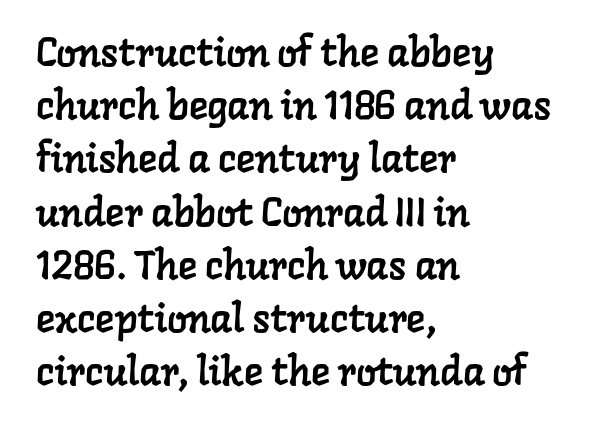
The image shows 40 px serif type; set left-aligned, normal line spacing (1.33x), normal letter spacing, not underlined; low stroke contrast and a medium x-height.
